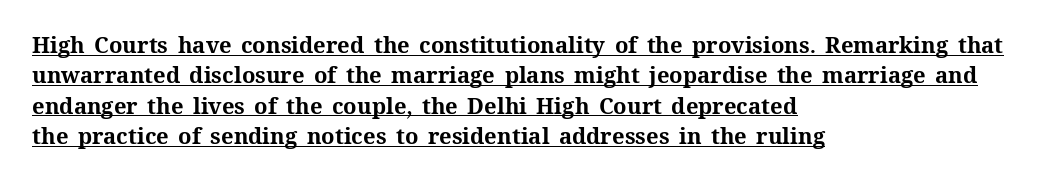
Posture: vertical. The lines in this sample share a left origin and differ only in where they stop. The sample's only ornament is a line tracing under the words. Strong, thick strokes mark this as bold type. The face used here is rendered with its standard letterfit. Does the leading feel generous? No, just average.
